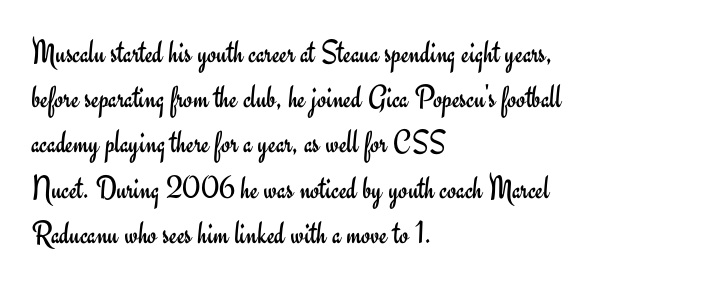
A typesetter would label this face a sans. Is there much room between lines? A standard amount, neither cramped nor airy. A clean baseline with only descenders dipping below it.
